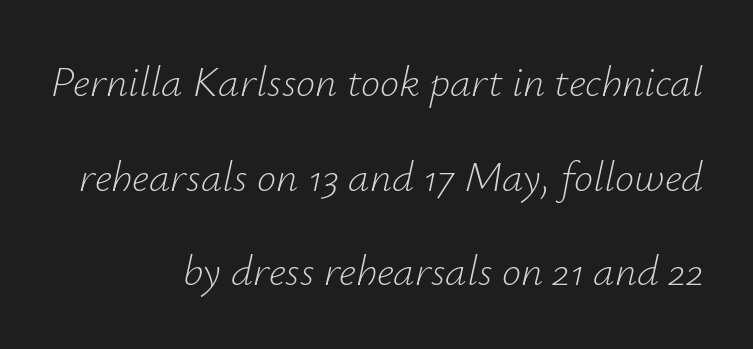
{"italic": "yes", "lean": "right", "slant_degrees": 12, "bold": "no", "weight": "light", "width": "normal", "stroke_contrast": "low", "x_height": "small", "monospaced": "no", "underline": "no", "align": "right", "line_spacing": "loose", "line_spacing_ratio": 2.2, "letter_spacing": "normal", "letter_spacing_em": 0.0, "glyph_px": 43}
